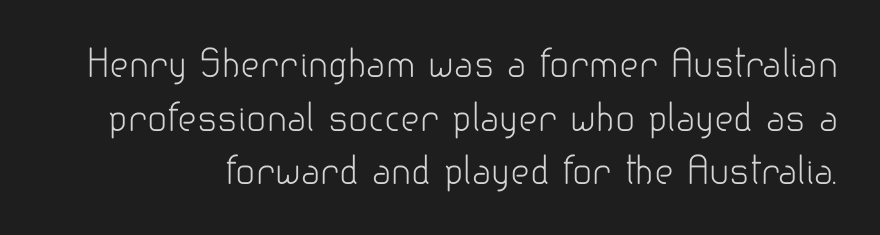
{"serif": "no", "italic": "no", "bold": "no", "weight": "light", "width": "normal", "stroke_contrast": "low", "x_height": "small", "monospaced": "no", "underline": "no", "line_spacing": "normal", "line_spacing_ratio": 1.45, "letter_spacing": "normal", "letter_spacing_em": 0.0, "glyph_px": 37}
